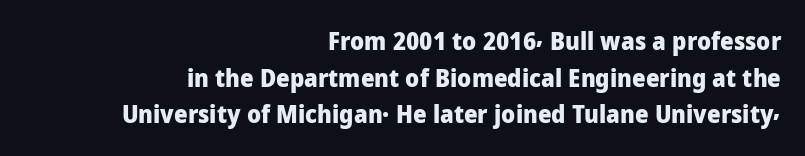
Q: Is the text bold? A: Yes.
Q: Is the text italic (slanted)? A: No, it is upright.
Q: Is the text underlined? A: No.
Q: How is the paragraph aligned? A: Right-aligned.
Q: Is the spacing between letters normal or unusually wide? A: Normal.
Q: Is the spacing between lines tight, normal or loose? A: Normal.
